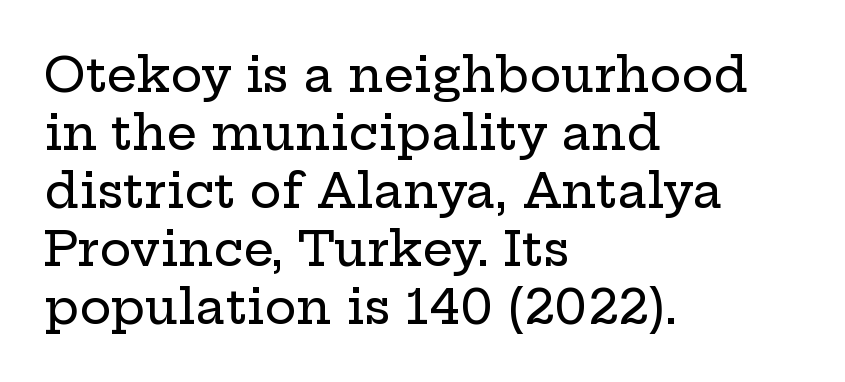
Layout note: lines flush left. Note the varied advance widths — an 'i' is clearly narrower than an 'm'. The area under the type is left untouched. Notice how the stems are strictly vertical — no italics here. The characters display serif detailing at their extremities.
